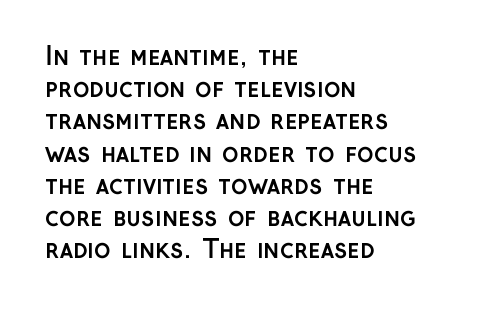
The image shows 25 px bold type, upright; set left-aligned, normal line spacing (1.29x), normal letter spacing, not underlined.
